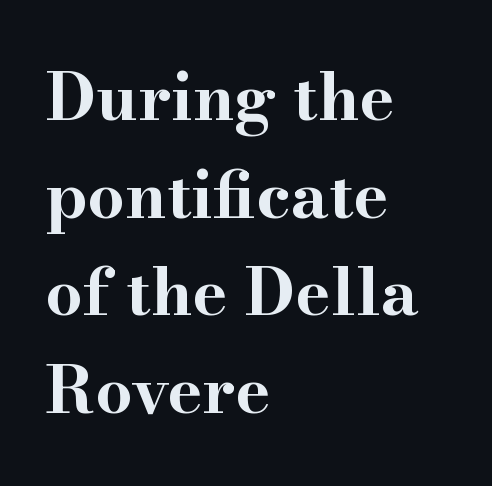
{"serif": "yes", "italic": "no", "bold": "yes", "weight": "bold", "width": "wide", "stroke_contrast": "high", "x_height": "small", "monospaced": "no", "underline": "no", "align": "left", "line_spacing": "normal", "line_spacing_ratio": 1.48, "letter_spacing": "normal", "letter_spacing_em": 0.0, "glyph_px": 66}
